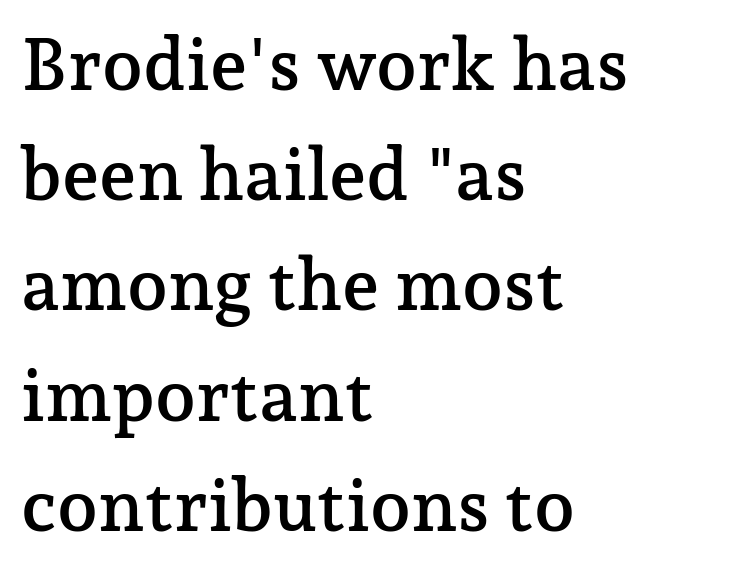
Q: Is the text italic (slanted)? A: No, it is upright.
Q: Is the typeface a serif or a sans-serif typeface? A: Serif.
Q: Is the text underlined? A: No.
Q: How is the paragraph aligned? A: Left-aligned.
Q: Is the spacing between letters normal or unusually wide? A: Normal.
Q: Is the spacing between lines tight, normal or loose? A: Normal.
Q: Width (condensed, normal, or wide)? A: Normal.
Q: Stroke contrast? A: Low.
Q: x-height? A: Medium.
Q: Monospaced? A: No.
